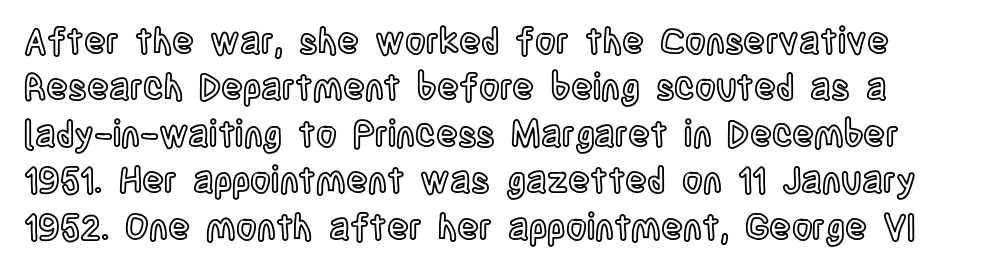
Q: Is the text italic (slanted)? A: No, it is upright.
Q: Is the text underlined? A: No.
Q: Is the spacing between letters normal or unusually wide? A: Normal.
Q: Is the spacing between lines tight, normal or loose? A: Normal.
Q: Width (condensed, normal, or wide)? A: Condensed.
Q: x-height? A: Large.
Q: Monospaced? A: No.
